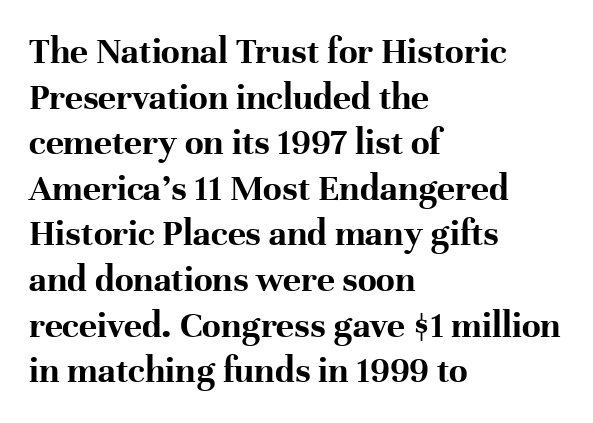
The image shows 38 px bold serif type, upright; set left-aligned, line spacing 1.2x, normal letter spacing, not underlined; high stroke contrast and a medium x-height.
